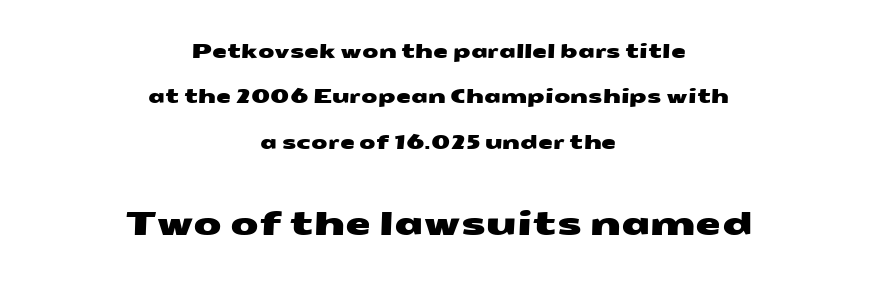
The space beneath each line is pristine and unruled. Looks like regular typesetting: each glyph gets only the width it needs. A typesetter would call this leading open, well beyond the default. This rendering employs a face without finishing strokes, i.e., a sans-serif.
